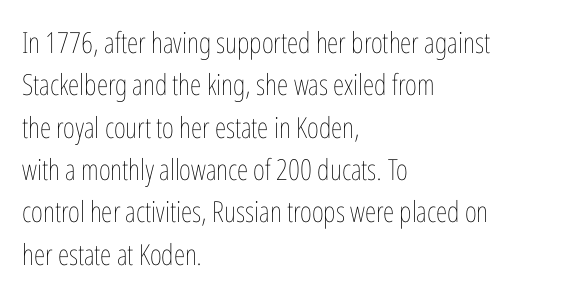
The font's upright variant was chosen for this text. Standard letterfit; no display-style spreading of the glyphs. These lines are rendered in a variable-pitch font. No letter is thick-stroked: the sample isn't bold. The leading is moderate, giving the passage an even texture.
